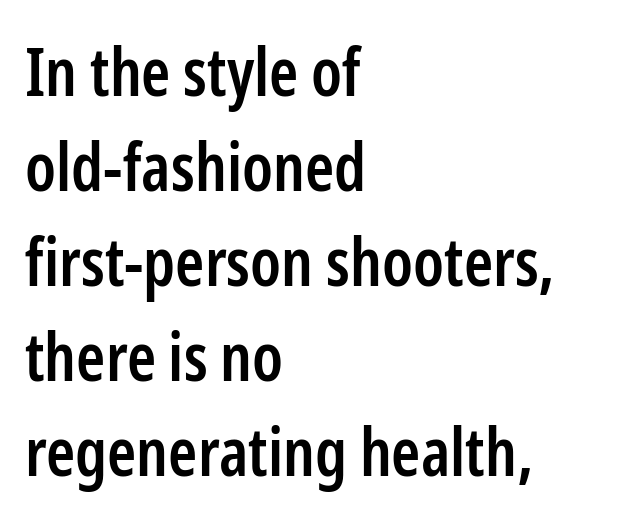
Q: Is the text bold? A: Semi-bold.
Q: Is the text italic (slanted)? A: No, it is upright.
Q: Is the typeface a serif or a sans-serif typeface? A: Sans-serif.
Q: Is the text underlined? A: No.
Q: How is the paragraph aligned? A: Left-aligned.
Q: Is the spacing between letters normal or unusually wide? A: Normal.
Q: Is the spacing between lines tight, normal or loose? A: Normal.
Q: Width (condensed, normal, or wide)? A: Condensed.
Q: Stroke contrast? A: Low.
Q: x-height? A: Medium.
Q: Monospaced? A: No.
